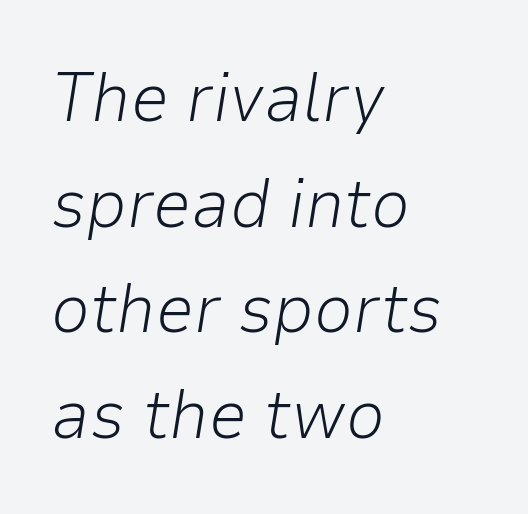
Q: Is the text bold? A: No.
Q: Is the text italic (slanted)? A: Yes, it leans right by about 9 degrees.
Q: Is the text underlined? A: No.
Q: How is the paragraph aligned? A: Left-aligned.
Q: Is the spacing between letters normal or unusually wide? A: Normal.
Q: Is the spacing between lines tight, normal or loose? A: Normal.
Q: Width (condensed, normal, or wide)? A: Normal.
Q: Stroke contrast? A: Low.
Q: x-height? A: Medium.
Q: Monospaced? A: No.
